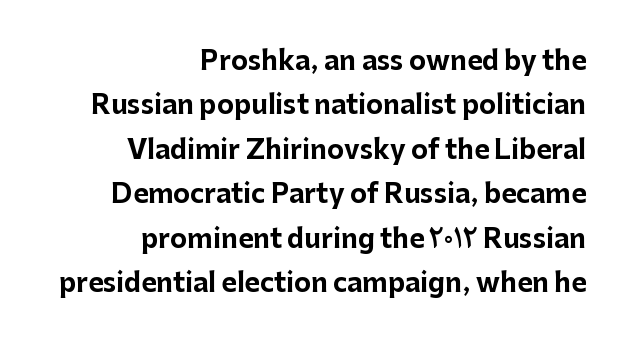
{"italic": "no", "bold": "yes", "underline": "no", "align": "right", "line_spacing_ratio": 1.71, "letter_spacing": "normal", "letter_spacing_em": 0.0, "glyph_px": 26}
